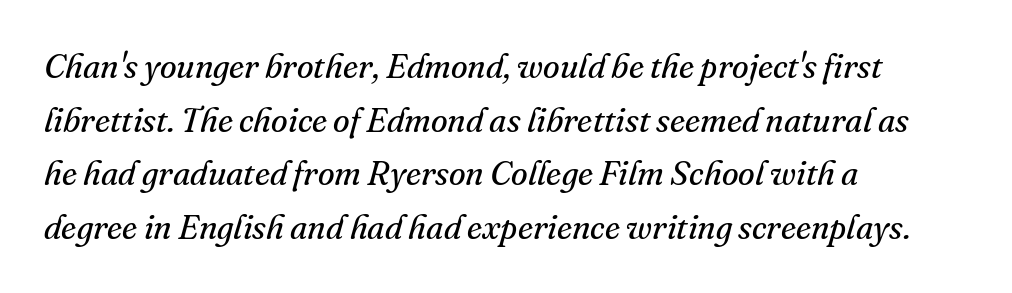
{"serif": "yes", "italic": "yes", "lean": "right", "slant_degrees": 16, "bold": "no", "weight": "regular", "width": "normal", "stroke_contrast": "medium", "x_height": "small", "monospaced": "no", "underline": "no", "align": "left", "line_spacing": "normal", "line_spacing_ratio": 1.58, "letter_spacing": "normal", "letter_spacing_em": 0.0, "glyph_px": 34}
